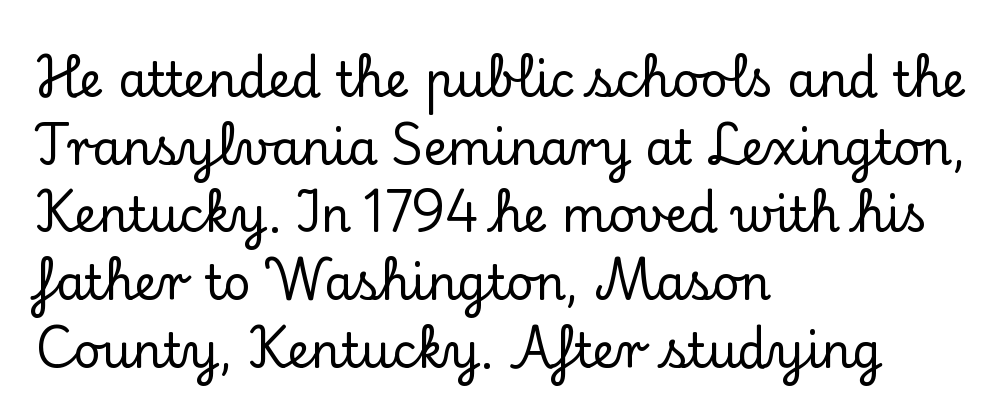
The image shows 47 px serif type, upright; set left-aligned, normal line spacing (1.44x), normal letter spacing, not underlined; low stroke contrast and a small x-height.
